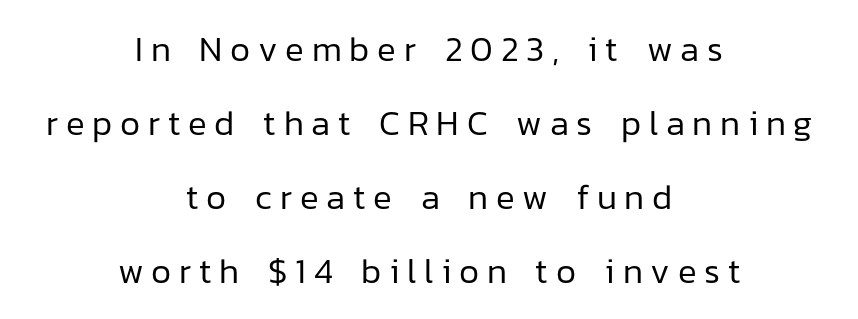
Q: Is the text bold? A: No.
Q: Is the text italic (slanted)? A: No, it is upright.
Q: Is the typeface a serif or a sans-serif typeface? A: Sans-serif.
Q: Is the text underlined? A: No.
Q: How is the paragraph aligned? A: Centered.
Q: Is the spacing between letters normal or unusually wide? A: Unusually wide.
Q: Is the spacing between lines tight, normal or loose? A: Loose.
Q: Width (condensed, normal, or wide)? A: Normal.
Q: Stroke contrast? A: Low.
Q: x-height? A: Medium.
Q: Monospaced? A: No.
